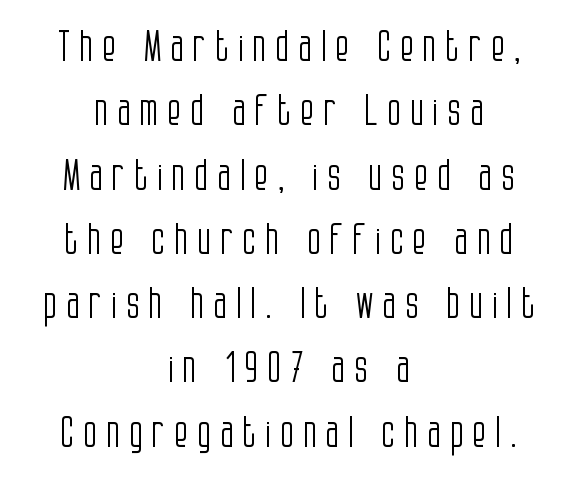
The image shows 42 px light, condensed sans-serif type, upright; set centered, normal line spacing (1.53x), unusually wide letter spacing (+0.2 em), not underlined; low stroke contrast and a large x-height.
